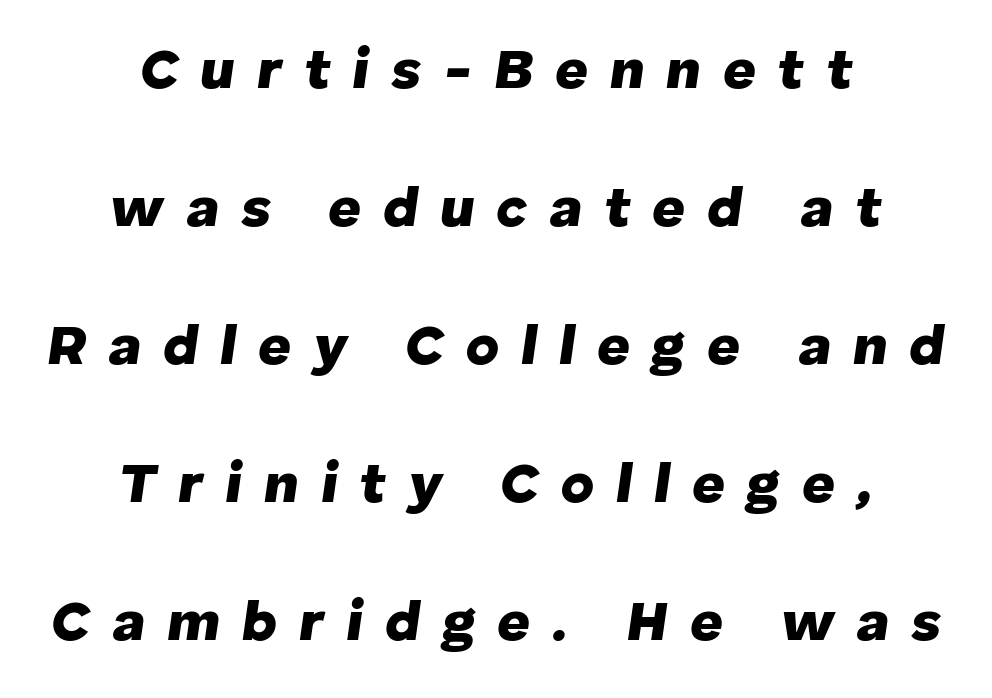
The image shows 57 px heavy type, italic (leaning right); set centered, loose line spacing (2.42x), unusually wide letter spacing (+0.38 em), not underlined; low stroke contrast and a medium x-height.
